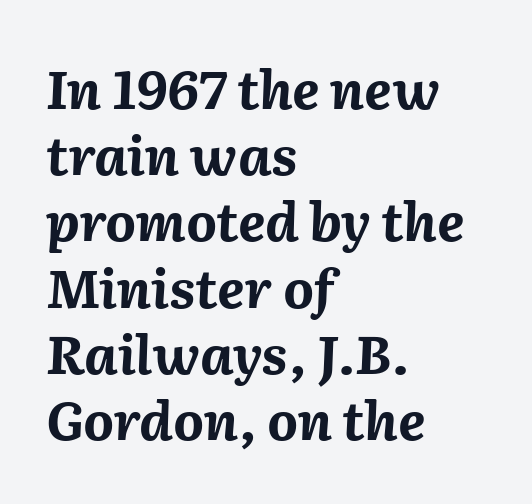
{"italic": "yes", "lean": "right", "slant_degrees": 2, "bold": "yes", "weight": "bold", "width": "normal", "stroke_contrast": "medium", "x_height": "medium", "monospaced": "no", "underline": "no", "align": "left", "line_spacing": "normal", "line_spacing_ratio": 1.25, "letter_spacing": "normal", "letter_spacing_em": 0.0, "glyph_px": 53}
